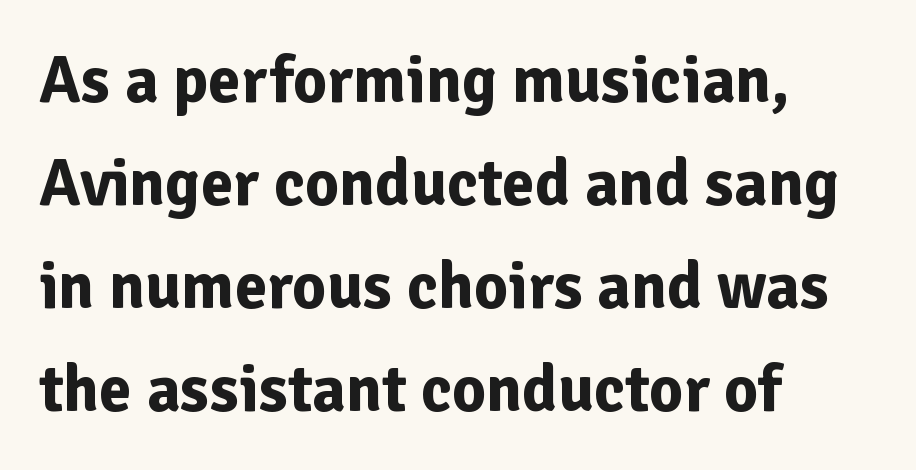
Tracking here is standard; glyphs follow each other at the usual distance. Unlike italic type, these characters show no tilt at all. This rendering uses left alignment, leaving the right contour irregular. Character widths vary here, with narrow letters taking less room than wide ones.
